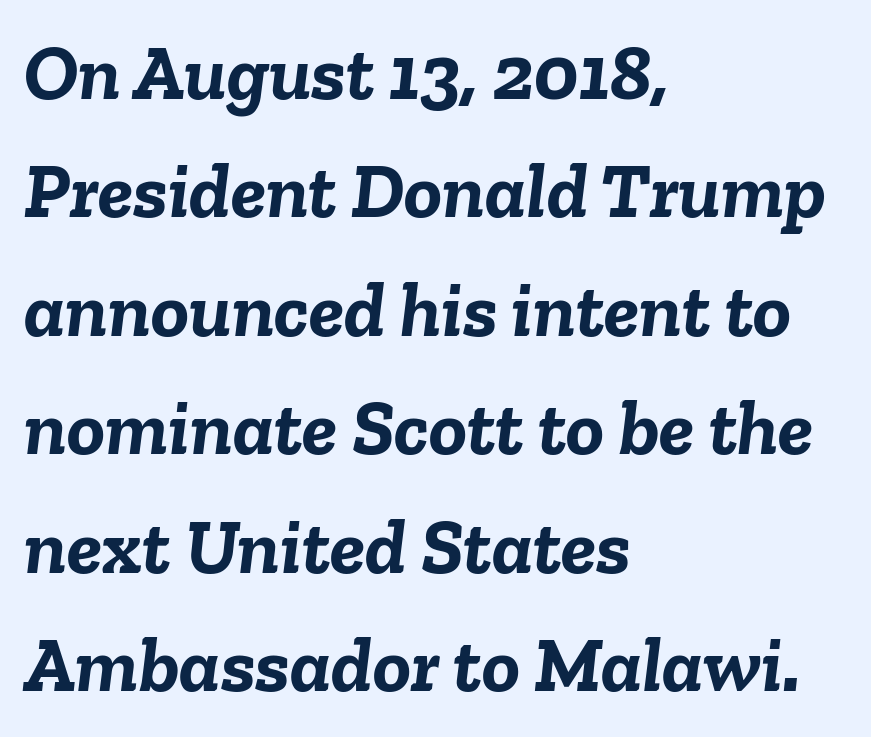
{"italic": "yes", "lean": "right", "slant_degrees": 6, "bold": "yes", "weight": "semibold", "width": "normal", "stroke_contrast": "low", "x_height": "medium", "monospaced": "no", "underline": "no", "align": "left", "line_spacing": "normal", "line_spacing_ratio": 1.5, "letter_spacing": "normal", "letter_spacing_em": 0.0, "glyph_px": 79}
